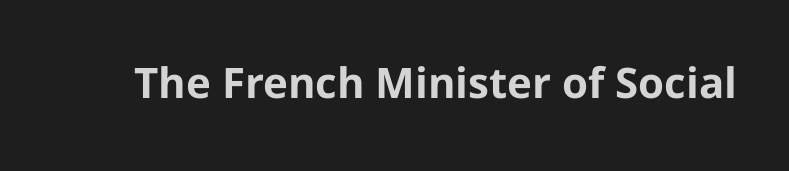
Clear beneath every line of the passage. What kind of face is this? One without serifs — a sans. Is the type bold? Yes — the strokes are clearly thick and heavy. Think of a printed novel: that variable character pitch is what you see here. The specimen reads as upright at a glance.
